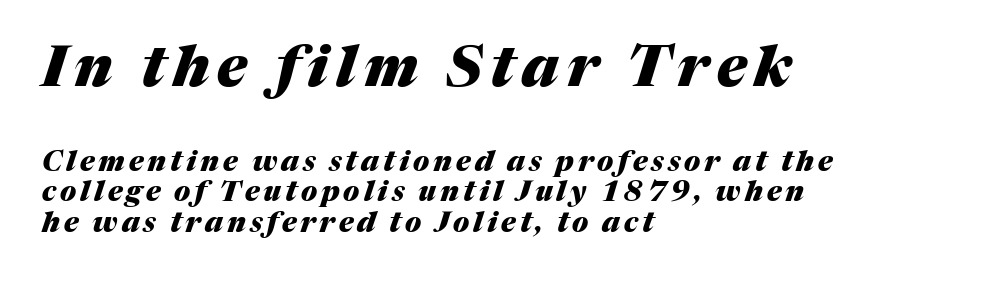
Q: Is the text bold? A: Yes.
Q: Is the text italic (slanted)? A: Yes, it leans right by about 17 degrees.
Q: Is the text underlined? A: No.
Q: How is the paragraph aligned? A: Left-aligned.
Q: Is the spacing between lines tight, normal or loose? A: Tight.
Q: Which block of text is set in a larger size, the first (top) or the second (bottom)? A: The first (top) one.
Q: Width (condensed, normal, or wide)? A: Normal.
Q: Stroke contrast? A: Medium.
Q: x-height? A: Medium.
Q: Monospaced? A: No.
